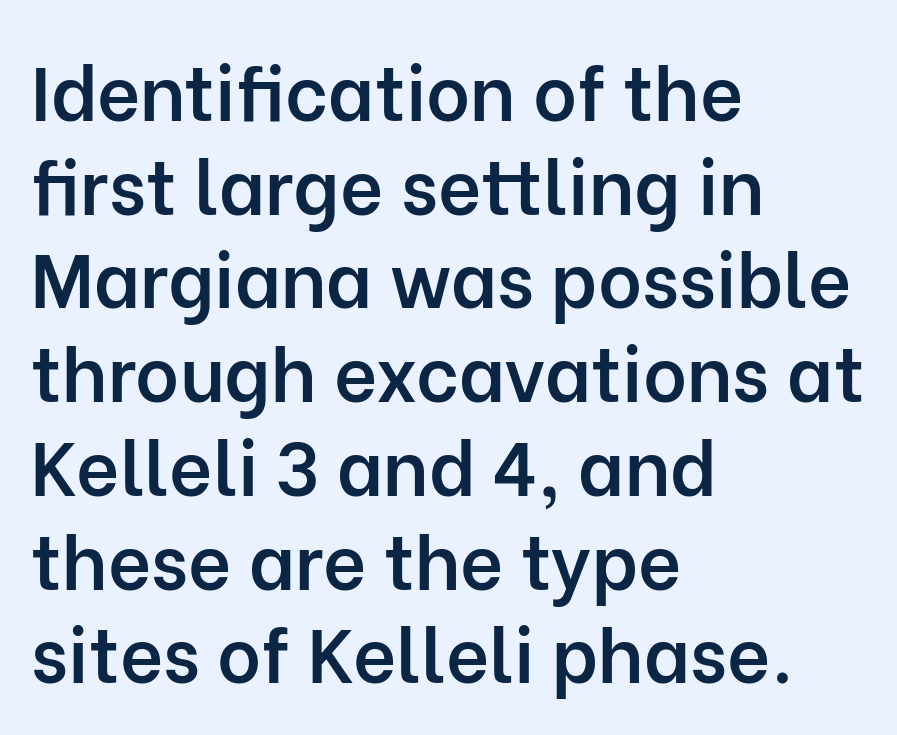
Q: Is the text bold? A: Semi-bold.
Q: Is the text italic (slanted)? A: No, it is upright.
Q: Is the typeface a serif or a sans-serif typeface? A: Sans-serif.
Q: Is the text underlined? A: No.
Q: How is the paragraph aligned? A: Left-aligned.
Q: Is the spacing between letters normal or unusually wide? A: Normal.
Q: Is the spacing between lines tight, normal or loose? A: Normal.
Q: Width (condensed, normal, or wide)? A: Normal.
Q: Stroke contrast? A: Low.
Q: x-height? A: Medium.
Q: Monospaced? A: No.
